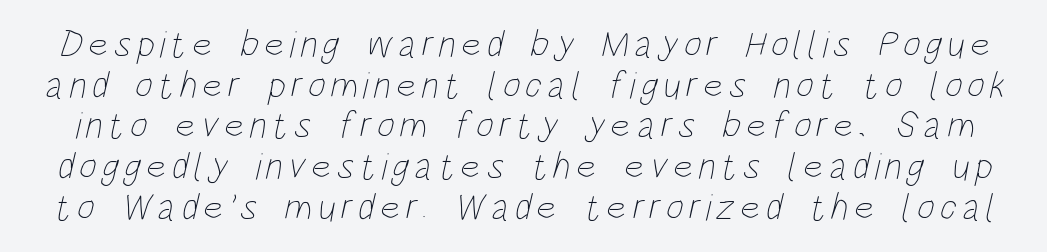
Q: Is the text bold? A: No.
Q: Is the text underlined? A: No.
Q: Is the spacing between lines tight, normal or loose? A: Tight.
Q: Width (condensed, normal, or wide)? A: Condensed.
Q: Stroke contrast? A: Low.
Q: x-height? A: Large.
Q: Monospaced? A: No.
